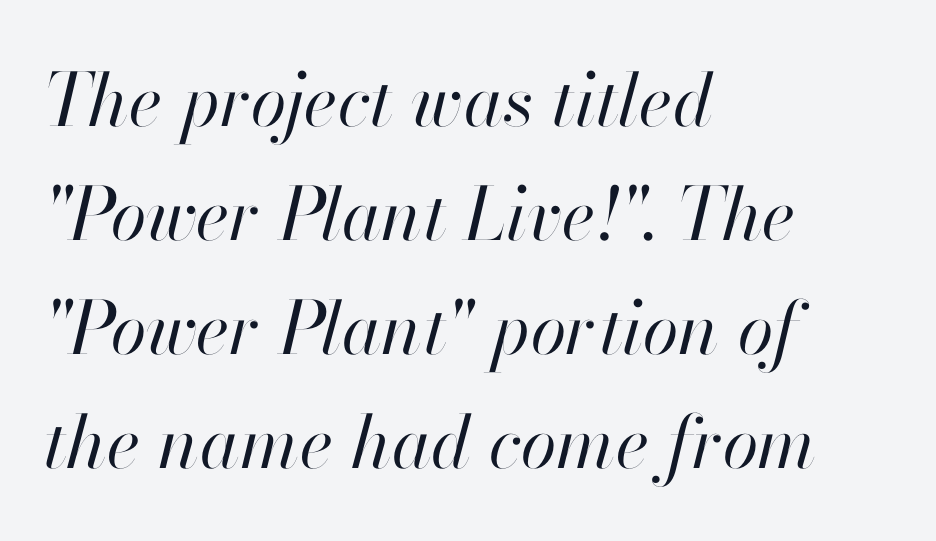
A normal amount of white space separates one row of letters from the next. You could not count columns in this text — the font is proportionally spaced. Plain, unruled lines of type. The rendering anchors every line to the left-hand side. Every character sits at an angle, as italics do. Letters have the restrained weight of plain body copy at most.
